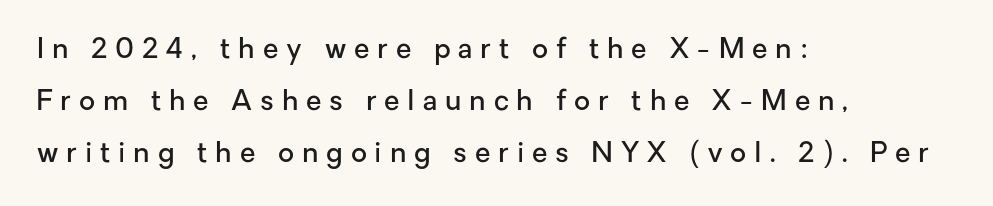
{"serif": "no", "italic": "no", "bold": "semi", "weight": "semibold", "width": "normal", "stroke_contrast": "low", "x_height": "medium", "monospaced": "no", "underline": "no", "align": "left", "line_spacing_ratio": 1.85, "letter_spacing": "wide", "letter_spacing_em": 0.28, "glyph_px": 28}
